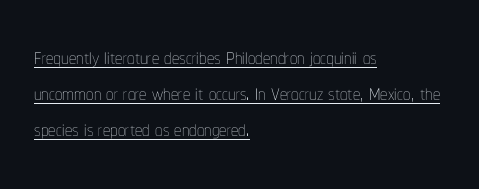
Q: Is the text bold? A: No.
Q: Is the text italic (slanted)? A: No, it is upright.
Q: Is the text underlined? A: Yes.
Q: How is the paragraph aligned? A: Left-aligned.
Q: Is the spacing between letters normal or unusually wide? A: Normal.
Q: Is the spacing between lines tight, normal or loose? A: Normal.
Q: Width (condensed, normal, or wide)? A: Condensed.
Q: Stroke contrast? A: Low.
Q: x-height? A: Medium.
Q: Monospaced? A: No.
